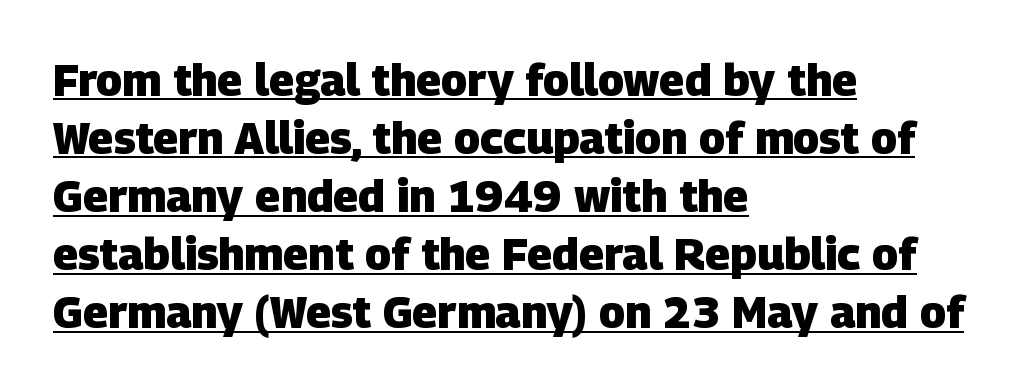
{"serif": "no", "bold": "yes", "weight": "heavy", "width": "normal", "stroke_contrast": "low", "x_height": "large", "monospaced": "no", "underline": "yes", "align": "left", "line_spacing": "normal", "line_spacing_ratio": 1.32, "letter_spacing": "normal", "letter_spacing_em": 0.0, "glyph_px": 44}
